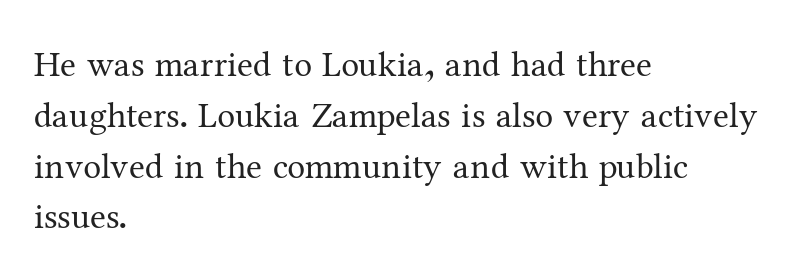
These lines are composed in type with serifs. A bare baseline throughout the passage. Here the glyphs are tracked normally, forming tight word shapes. Regular leading. Heft: none added — not bold. This is roman type, the default non-slanted kind.
